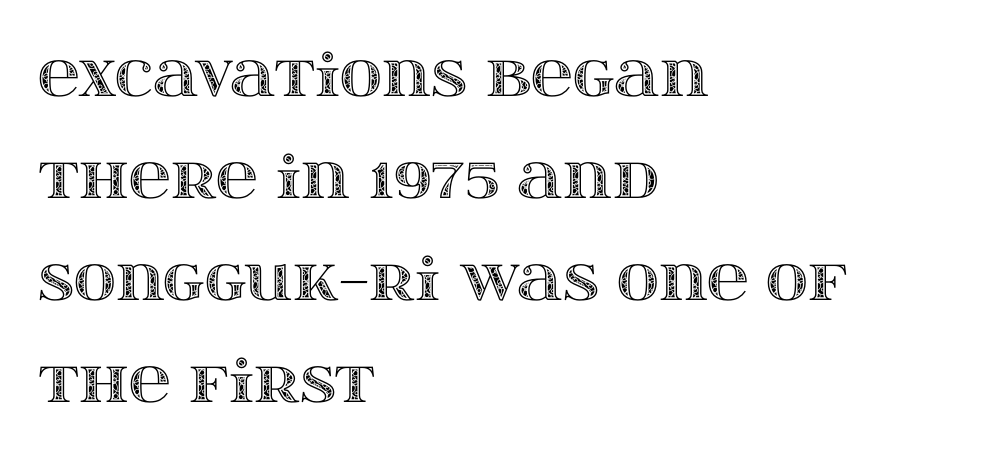
{"italic": "no", "width": "wide", "x_height": "large", "monospaced": "no", "underline": "no", "align": "left", "line_spacing_ratio": 1.76, "letter_spacing": "normal", "letter_spacing_em": 0.0, "glyph_px": 58}
